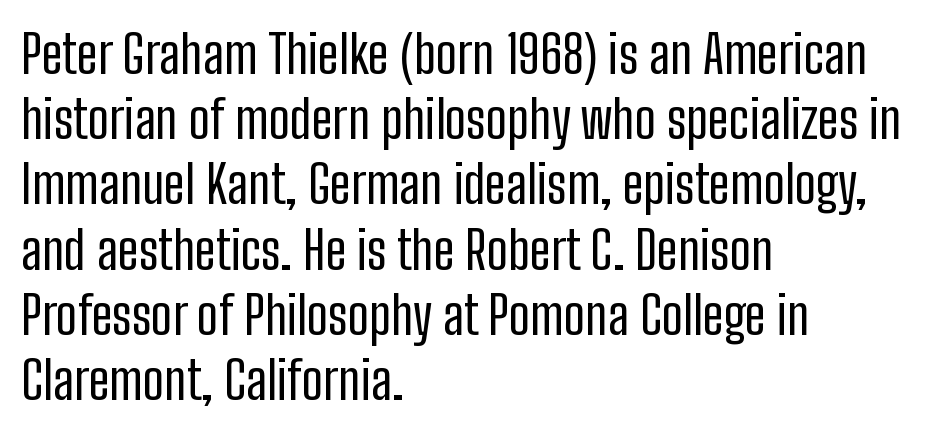
Q: Is the text bold? A: No.
Q: Is the text italic (slanted)? A: No, it is upright.
Q: Is the typeface a serif or a sans-serif typeface? A: Sans-serif.
Q: Is the text underlined? A: No.
Q: How is the paragraph aligned? A: Left-aligned.
Q: Is the spacing between letters normal or unusually wide? A: Normal.
Q: Width (condensed, normal, or wide)? A: Condensed.
Q: Stroke contrast? A: Low.
Q: x-height? A: Medium.
Q: Monospaced? A: No.
